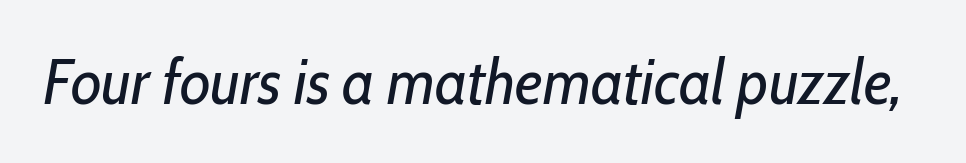
The foot of each line stays bare and open. If you drew a line through each stem, it would be angled. Character widths vary here, with narrow letters taking less room than wide ones. Nothing heavy about these letters — not bold at all. You could call the tracking neutral — neither tight nor loose.
